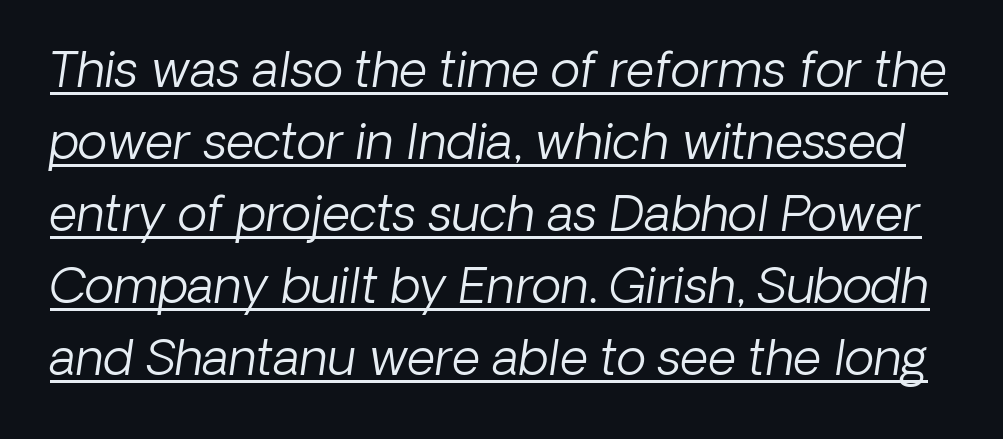
The image shows 49 px light sans-serif type; set normal line spacing (1.47x), normal letter spacing, underlined; low stroke contrast and a medium x-height.
